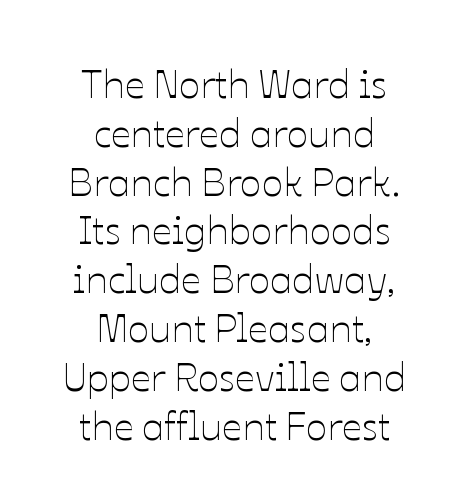
Q: Is the text bold? A: No.
Q: Is the text italic (slanted)? A: No, it is upright.
Q: Is the text underlined? A: No.
Q: How is the paragraph aligned? A: Centered.
Q: Is the spacing between letters normal or unusually wide? A: Normal.
Q: Width (condensed, normal, or wide)? A: Normal.
Q: Stroke contrast? A: Low.
Q: x-height? A: Medium.
Q: Monospaced? A: No.
